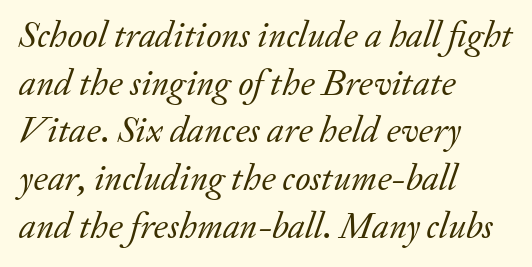
{"serif": "yes", "italic": "yes", "lean": "right", "slant_degrees": 20, "bold": "no", "weight": "regular", "width": "normal", "stroke_contrast": "low", "x_height": "small", "monospaced": "no", "underline": "no", "align": "left", "line_spacing": "normal", "line_spacing_ratio": 1.29, "letter_spacing": "normal", "letter_spacing_em": 0.0, "glyph_px": 37}
